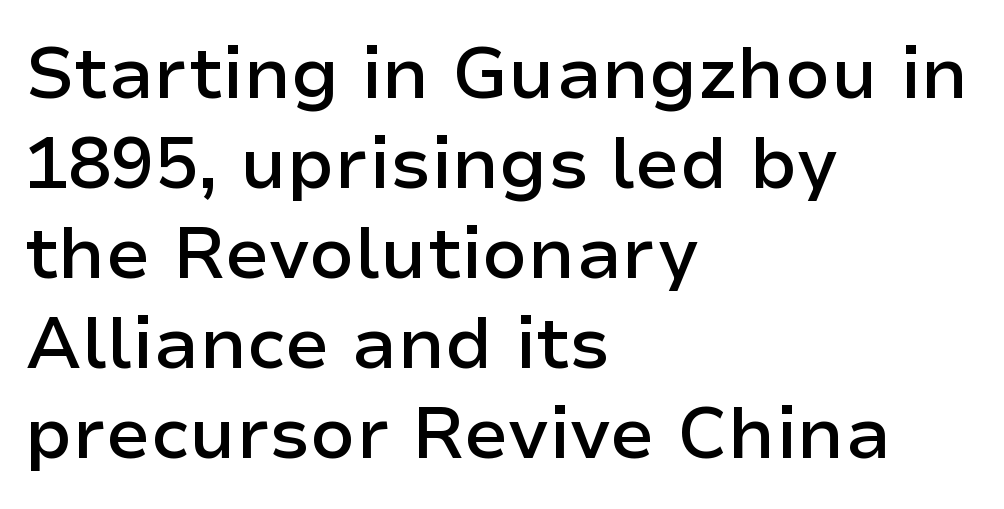
Q: Is the text bold? A: Semi-bold.
Q: Is the text italic (slanted)? A: No, it is upright.
Q: Is the typeface a serif or a sans-serif typeface? A: Sans-serif.
Q: Is the text underlined? A: No.
Q: How is the paragraph aligned? A: Left-aligned.
Q: Is the spacing between letters normal or unusually wide? A: Normal.
Q: Is the spacing between lines tight, normal or loose? A: Normal.
Q: Width (condensed, normal, or wide)? A: Normal.
Q: Stroke contrast? A: Low.
Q: x-height? A: Medium.
Q: Monospaced? A: No.
